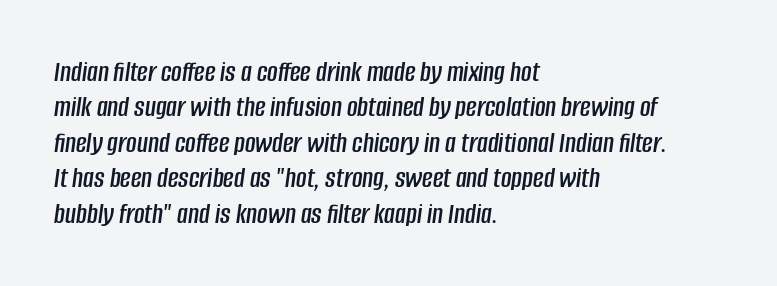
The image shows 29 px condensed type, italic (leaning right); set left-aligned, line spacing 1.22x, normal letter spacing, not underlined; low stroke contrast and a large x-height.
